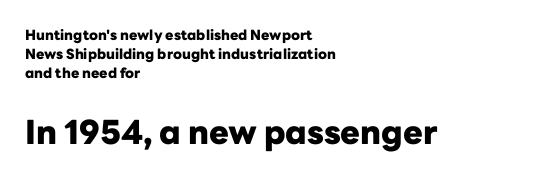
The designer went with a sans here, leaving each stem footless. The letters advance in unequal steps, a hallmark of proportional type. Posture: upright roman. Compared with an ordinary text face, these strokes are far heavier — a full bold. Regular leading. Rule under the text: the space is simply empty.
